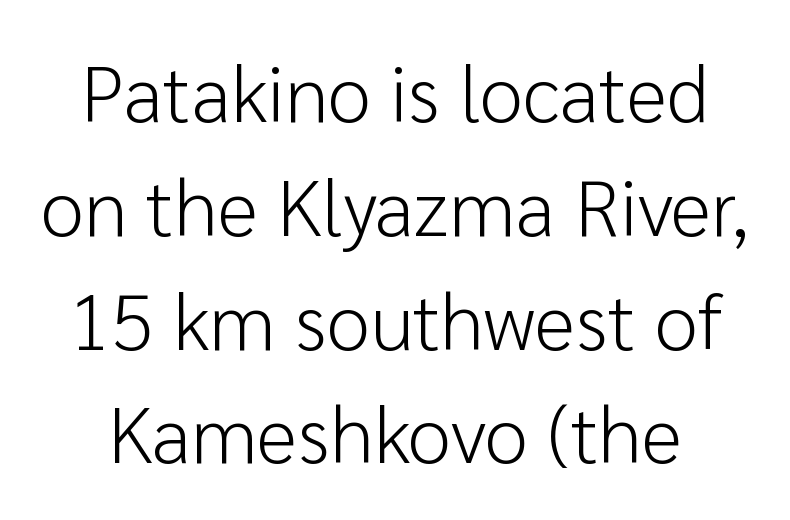
Q: Is the text bold? A: No.
Q: Is the text italic (slanted)? A: No, it is upright.
Q: Is the typeface a serif or a sans-serif typeface? A: Sans-serif.
Q: Is the text underlined? A: No.
Q: Is the spacing between letters normal or unusually wide? A: Normal.
Q: Is the spacing between lines tight, normal or loose? A: Normal.
Q: Width (condensed, normal, or wide)? A: Normal.
Q: Stroke contrast? A: Low.
Q: x-height? A: Medium.
Q: Monospaced? A: No.
